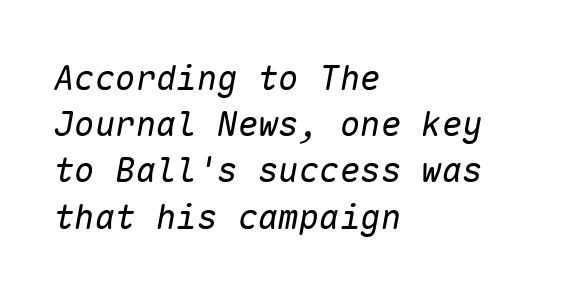
{"italic": "yes", "lean": "right", "slant_degrees": 10, "bold": "no", "weight": "regular", "width": "normal", "stroke_contrast": "low", "x_height": "medium", "monospaced": "yes", "underline": "no", "align": "left", "line_spacing": "normal", "line_spacing_ratio": 1.36, "letter_spacing": "normal", "letter_spacing_em": 0.0, "glyph_px": 34}
